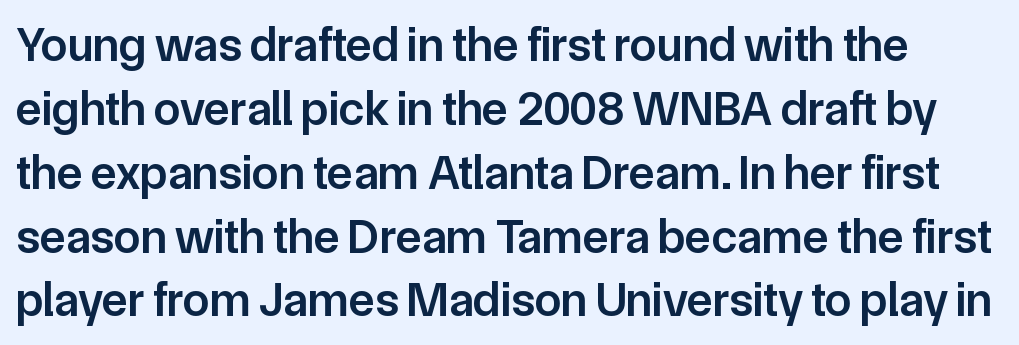
The image shows 48 px semibold sans-serif type, upright; set normal line spacing (1.33x), normal letter spacing, not underlined; low stroke contrast and a medium x-height.
